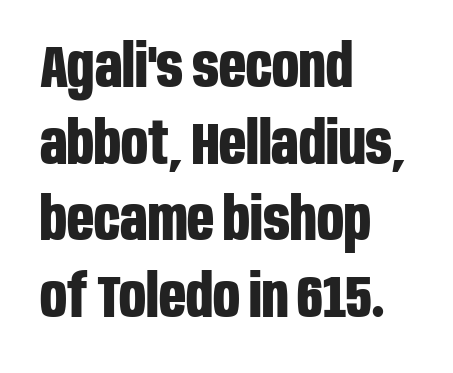
{"serif": "no", "italic": "no", "bold": "yes", "weight": "bold", "width": "condensed", "stroke_contrast": "low", "x_height": "large", "monospaced": "no", "underline": "no", "align": "left", "line_spacing": "normal", "line_spacing_ratio": 1.3, "letter_spacing": "normal", "letter_spacing_em": 0.0, "glyph_px": 59}
